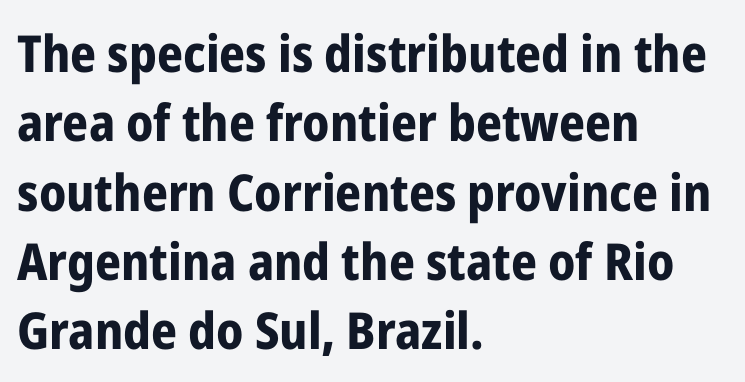
The image shows 51 px bold, condensed sans-serif type, upright; set left-aligned, normal line spacing (1.36x), normal letter spacing, not underlined; low stroke contrast and a medium x-height.
